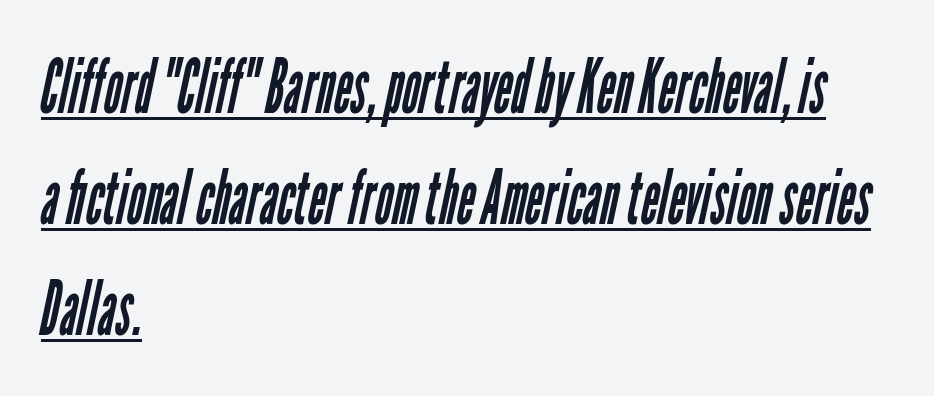
Q: Is the text bold? A: No.
Q: Is the typeface a serif or a sans-serif typeface? A: Sans-serif.
Q: Is the text underlined? A: Yes.
Q: How is the paragraph aligned? A: Left-aligned.
Q: Is the spacing between letters normal or unusually wide? A: Normal.
Q: Is the spacing between lines tight, normal or loose? A: Normal.
Q: Width (condensed, normal, or wide)? A: Condensed.
Q: Stroke contrast? A: Low.
Q: x-height? A: Medium.
Q: Monospaced? A: No.
